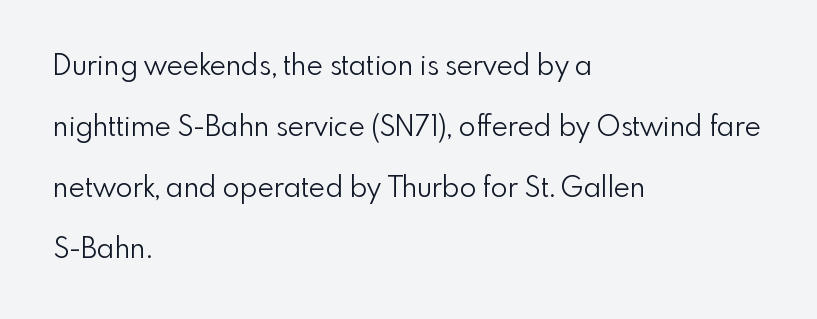
The image shows 28 px light sans-serif type, upright; set left-aligned, loose line spacing (2.18x), normal letter spacing, not underlined; low stroke contrast and a small x-height.
